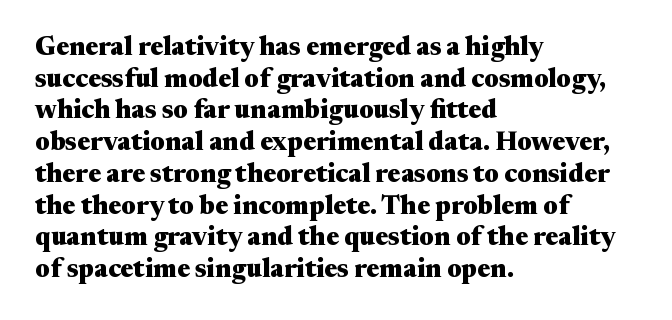
{"italic": "no", "bold": "yes", "underline": "no", "align": "left", "line_spacing_ratio": 1.22, "letter_spacing": "normal", "letter_spacing_em": 0.0, "glyph_px": 26}
